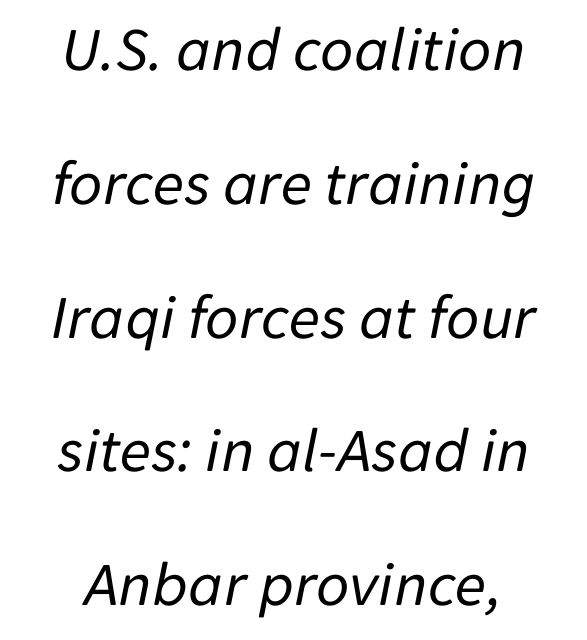
Looks like regular typesetting: each glyph gets only the width it needs. The whitespace from short lines is split evenly between both sides. You could fit nearly another row in the gap between these rows. Check the space under the baseline: it is left empty. Think standard paragraph weight, or any step lighter than that. Italic: yes, the glyphs are oblique.
